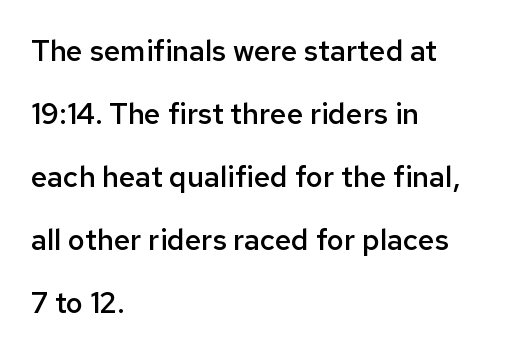
The lines are spread far apart with generous leading. Moderately thickened strokes mark this as semibold type. The type family on display is of the sans-serif kind. The lettering stays uniformly vertical, giving the passage a roman look. A typesetter would call this proportional, since set widths differ per character. Each word holds together tightly as a unit, with standard inter-letter gaps.
